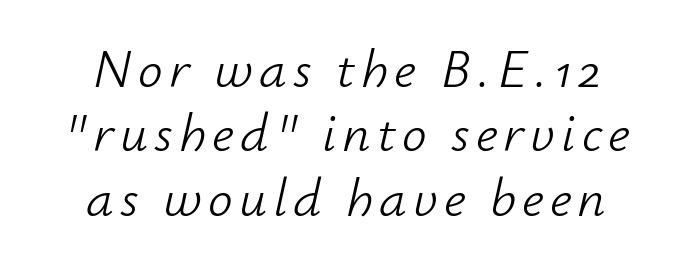
{"italic": "yes", "lean": "right", "slant_degrees": 12, "bold": "no", "weight": "light", "width": "normal", "stroke_contrast": "low", "x_height": "small", "monospaced": "no", "underline": "no", "align": "center", "line_spacing_ratio": 1.17, "glyph_px": 55}
